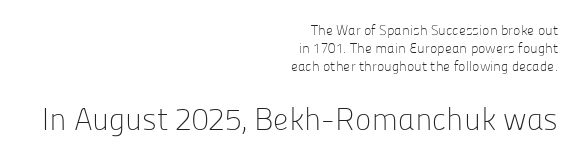
The image shows 31 px light sans-serif type, upright; set right-aligned, normal line spacing (1.3x), normal letter spacing, not underlined; the second (bottom) block is 2.21x larger; low stroke contrast and a medium x-height.
